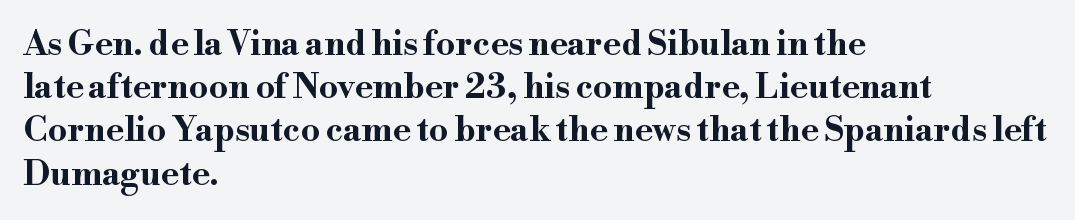
The foot of each line stays bare and open. The compositor pushed each line to the left boundary. Character widths vary here, with narrow letters taking less room than wide ones. Summary of vertical rhythm: regular, with standard interline spacing. Note: serifs present on the glyphs.
